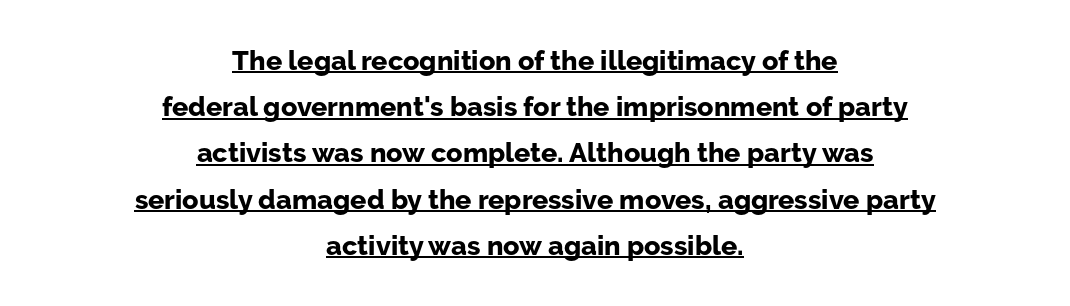
The image shows 27 px bold type, upright; set centered, line spacing 1.71x, normal letter spacing, underlined.
